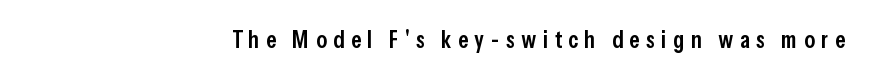
The string is rendered with underlining switched off. The type is letterspaced generously, with wide tracking. The typesetter chose a ragged-left arrangement here. Notice how the stems are strictly vertical — no italics here. Moderately thickened strokes mark this as semibold type.
